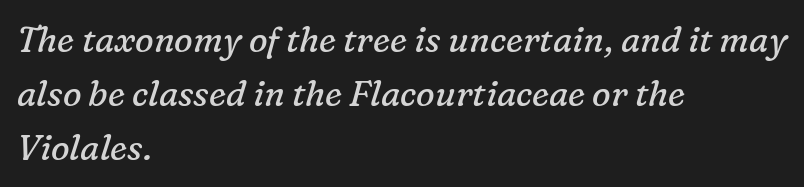
Line starts are locked; line ends wander. In terms of letterform style, serifs are clearly present. A light-to-regular cut is what we see here. Nothing unusual about the tracking: characters are spaced as the font intends.
